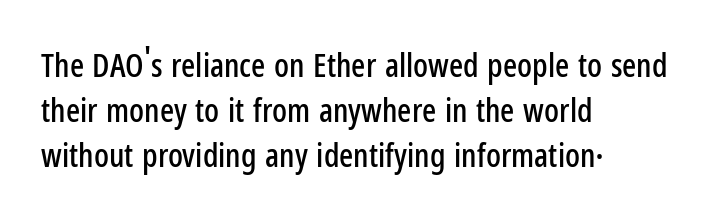
Q: Is the text italic (slanted)? A: No, it is upright.
Q: Is the typeface a serif or a sans-serif typeface? A: Sans-serif.
Q: Is the text underlined? A: No.
Q: How is the paragraph aligned? A: Left-aligned.
Q: Is the spacing between letters normal or unusually wide? A: Normal.
Q: Is the spacing between lines tight, normal or loose? A: Normal.
Q: Width (condensed, normal, or wide)? A: Condensed.
Q: Stroke contrast? A: Low.
Q: x-height? A: Medium.
Q: Monospaced? A: No.
